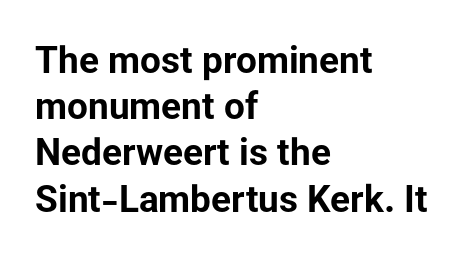
Q: Is the text bold? A: Yes.
Q: Is the text italic (slanted)? A: No, it is upright.
Q: Is the typeface a serif or a sans-serif typeface? A: Sans-serif.
Q: Is the text underlined? A: No.
Q: How is the paragraph aligned? A: Left-aligned.
Q: Is the spacing between letters normal or unusually wide? A: Normal.
Q: Is the spacing between lines tight, normal or loose? A: Normal.
Q: Width (condensed, normal, or wide)? A: Normal.
Q: Stroke contrast? A: Low.
Q: x-height? A: Medium.
Q: Monospaced? A: No.
